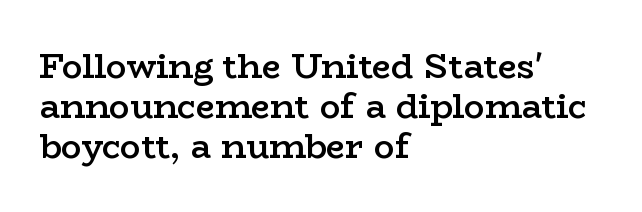
{"serif": "yes", "italic": "no", "bold": "semi", "weight": "semibold", "width": "wide", "stroke_contrast": "low", "x_height": "medium", "monospaced": "no", "underline": "no", "align": "left", "line_spacing_ratio": 1.17, "letter_spacing": "normal", "letter_spacing_em": 0.0, "glyph_px": 34}
